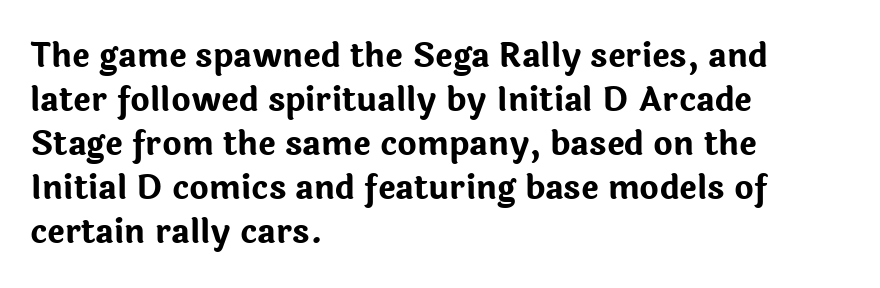
Q: Is the text bold? A: Yes.
Q: Is the text italic (slanted)? A: No, it is upright.
Q: Is the typeface a serif or a sans-serif typeface? A: Sans-serif.
Q: Is the text underlined? A: No.
Q: How is the paragraph aligned? A: Left-aligned.
Q: Is the spacing between letters normal or unusually wide? A: Normal.
Q: Is the spacing between lines tight, normal or loose? A: Normal.
Q: Width (condensed, normal, or wide)? A: Normal.
Q: Stroke contrast? A: Low.
Q: x-height? A: Medium.
Q: Monospaced? A: No.
